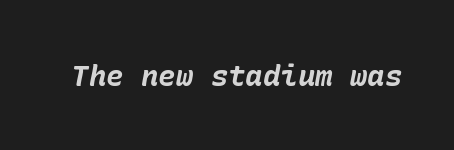
The image shows 29 px bold type, italic (leaning right); set normal letter spacing, not underlined; low stroke contrast and a medium x-height.
